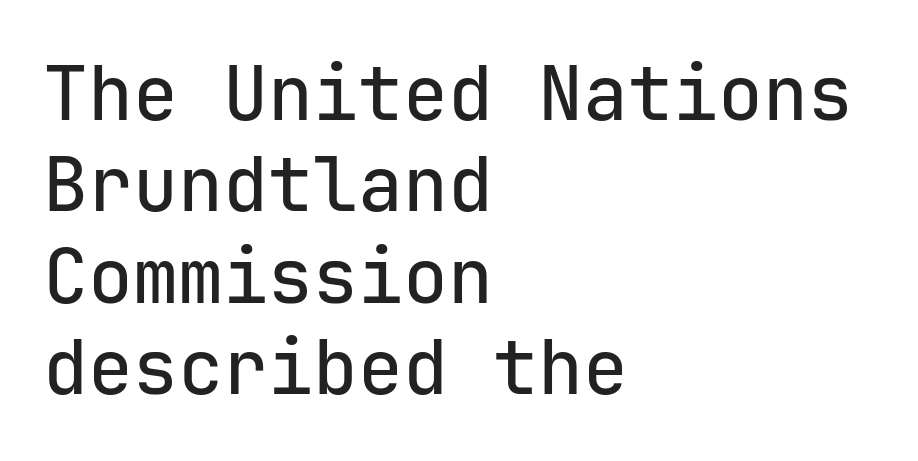
Note the uniform advance width — an 'i' takes as much space as an 'm'. Between one letter and the next there's only the usual sliver of space. The space beneath each line is pristine and unruled. Look at the bottom of the vertical strokes: they stop flat, with no serifs. Ordinary non-slanted type is in use. Line beginnings align vertically; line endings do not.
